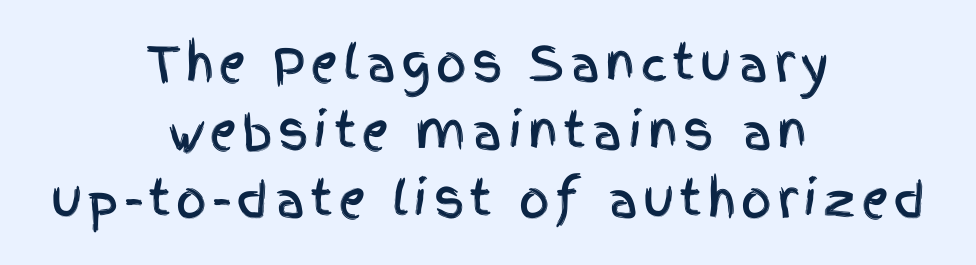
The image shows 48 px condensed sans-serif type, upright; set centered, normal line spacing (1.42x), not underlined; a large x-height.
